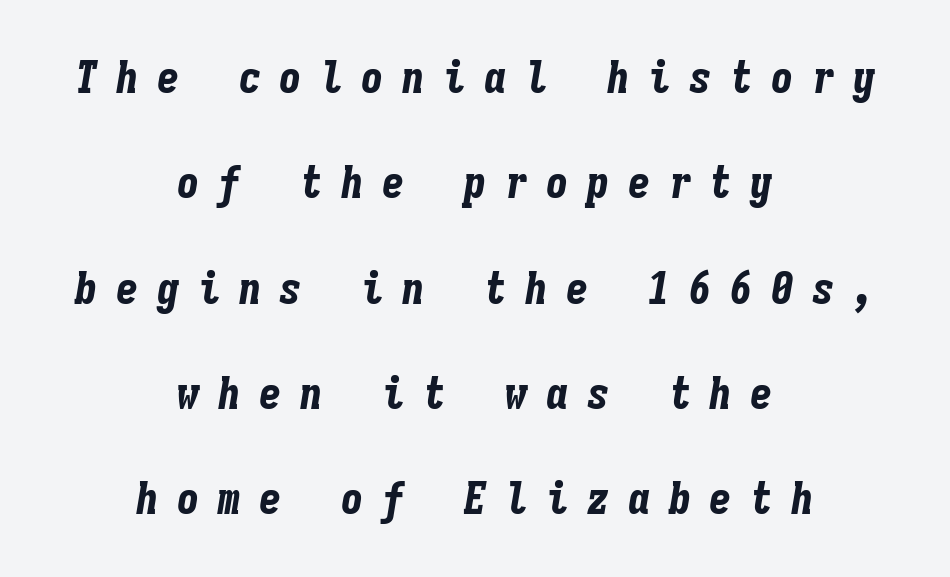
Looks like terminal output: every glyph gets an equal slot. You can tell it's italic because the verticals aren't actually vertical. Students, observe: this is what heavily led, spacious text looks like. Is the type bold? Yes — the strokes are clearly thick and heavy. Lines of text with bare space underneath. You could only call the tracking loose — the letters float apart.
